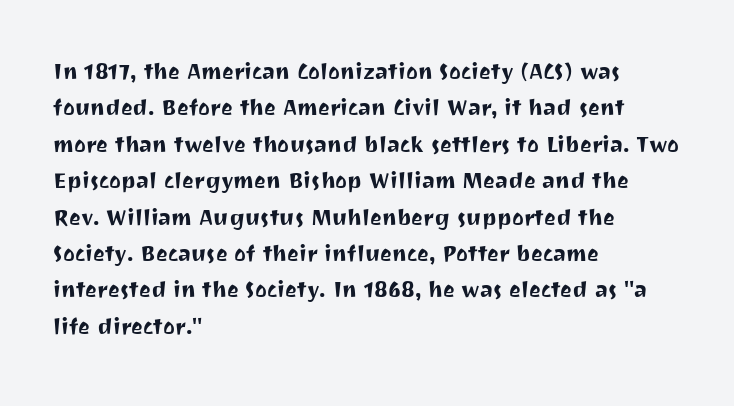
The image shows 28 px sans-serif type, upright; set left-aligned, normal line spacing (1.3x), normal letter spacing, not underlined; medium stroke contrast and a medium x-height.
